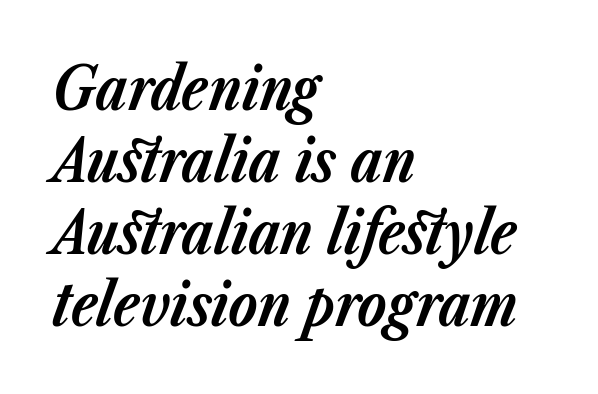
The ragged edge is on the right, which tells us the setting is flush left. In terms of letterspacing, this is plain default setting. Varying glyph widths throughout — classic text-font behaviour. Emphasis-style slanted type is in use. On the weight axis this lands at bold, roughly 700.
